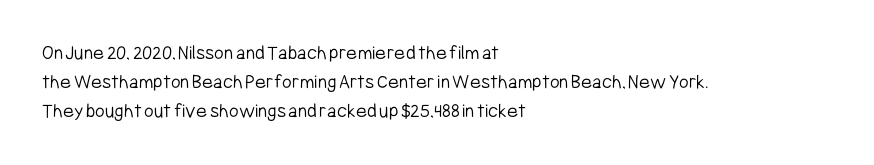
The image shows 21 px text type, upright; set left-aligned, normal line spacing (1.39x), normal letter spacing, not underlined.
